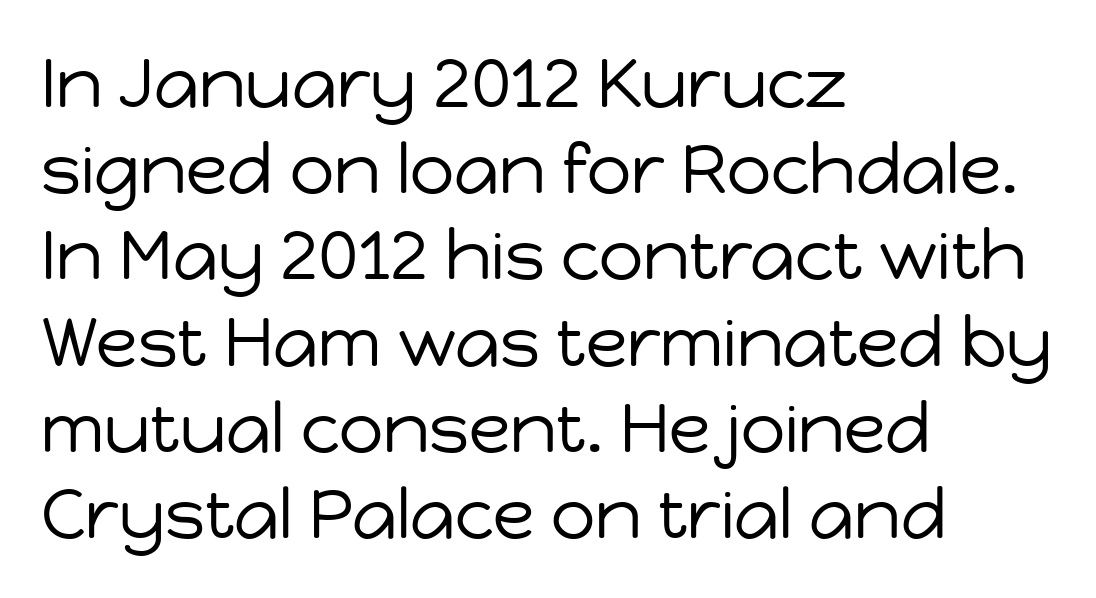
The image shows 69 px regular-weight sans-serif type, upright; set left-aligned, normal line spacing (1.25x), normal letter spacing, not underlined; low stroke contrast and a medium x-height.
